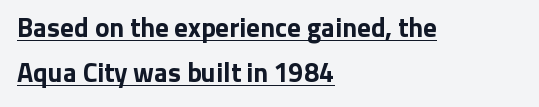
The image shows 27 px bold type, upright; set left-aligned, normal line spacing (1.67x), normal letter spacing, underlined.
